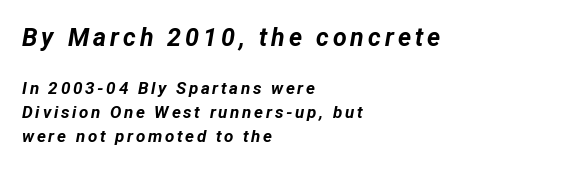
Compared with ordinary roman type, these characters are visibly tilted. The paragraph has a hard left edge and a soft right edge. The designer gave the opening block more size than the closing block. The designer left line spacing at the default. This is heavy type, rendered in bold.
